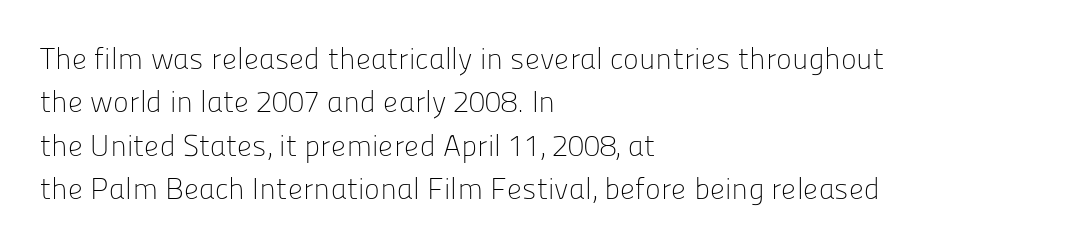
The lines are quadded left. Note the varied advance widths — an 'i' is clearly narrower than an 'm'. The specimen omits any rule beneath the text block's lines. No chunkiness to these letters — they're not bold. The typeface chosen for these lines omits serifs.
